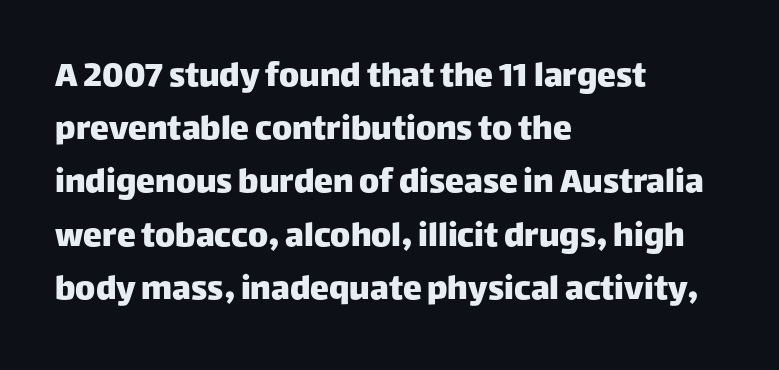
Q: Is the text italic (slanted)? A: No, it is upright.
Q: Is the typeface a serif or a sans-serif typeface? A: Sans-serif.
Q: Is the text underlined? A: No.
Q: How is the paragraph aligned? A: Left-aligned.
Q: Is the spacing between letters normal or unusually wide? A: Normal.
Q: Is the spacing between lines tight, normal or loose? A: Normal.
Q: Width (condensed, normal, or wide)? A: Normal.
Q: Stroke contrast? A: Low.
Q: x-height? A: Large.
Q: Monospaced? A: No.
